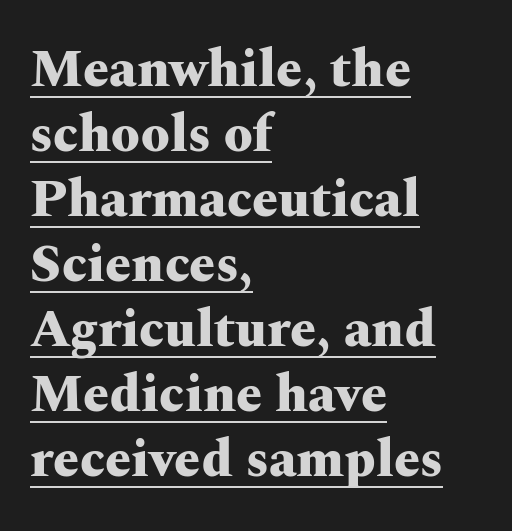
The image shows 52 px heavy, wide serif type, upright; set left-aligned, normal line spacing (1.25x), normal letter spacing, underlined; medium stroke contrast and a medium x-height.
